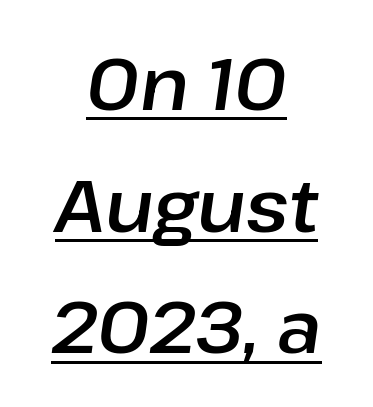
Q: Is the text italic (slanted)? A: Yes, it leans right by about 8 degrees.
Q: Is the text underlined? A: Yes.
Q: How is the paragraph aligned? A: Centered.
Q: Is the spacing between letters normal or unusually wide? A: Normal.
Q: Is the spacing between lines tight, normal or loose? A: Normal.
Q: Width (condensed, normal, or wide)? A: Normal.
Q: Stroke contrast? A: Low.
Q: x-height? A: Medium.
Q: Monospaced? A: No.
